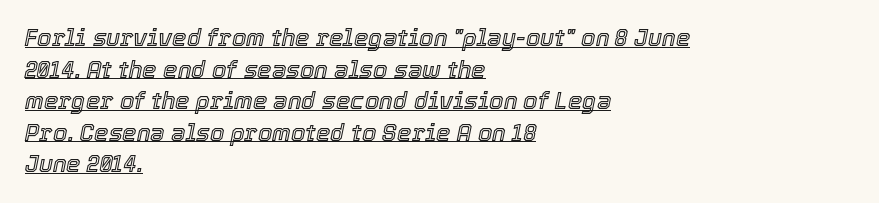
Q: Is the text italic (slanted)? A: Yes, it leans right by about 12 degrees.
Q: Is the text underlined? A: Yes.
Q: How is the paragraph aligned? A: Left-aligned.
Q: Is the spacing between letters normal or unusually wide? A: Normal.
Q: Is the spacing between lines tight, normal or loose? A: Normal.
